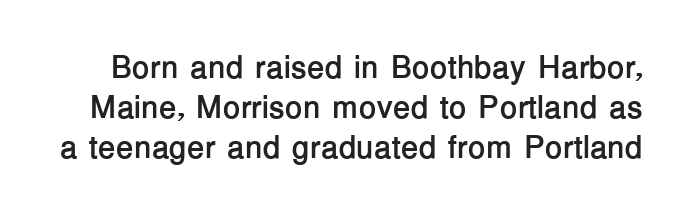
Words appear dense and cohesive because spacing is normal. Unlike a traditional serif, this face leaves its strokes unadorned. The rows are spaced the way most documents space them. The zone under the glyphs is completely vacant.
